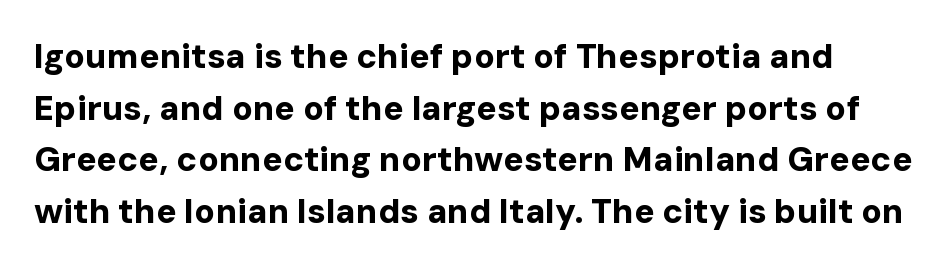
Q: Is the text bold? A: Yes.
Q: Is the text italic (slanted)? A: No, it is upright.
Q: Is the typeface a serif or a sans-serif typeface? A: Sans-serif.
Q: Is the text underlined? A: No.
Q: Is the spacing between letters normal or unusually wide? A: Normal.
Q: Is the spacing between lines tight, normal or loose? A: Normal.
Q: Width (condensed, normal, or wide)? A: Normal.
Q: Stroke contrast? A: Low.
Q: x-height? A: Medium.
Q: Monospaced? A: No.
